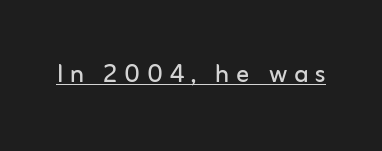
Q: Is the text bold? A: No.
Q: Is the text italic (slanted)? A: No, it is upright.
Q: Is the typeface a serif or a sans-serif typeface? A: Sans-serif.
Q: Is the text underlined? A: Yes.
Q: Is the spacing between letters normal or unusually wide? A: Unusually wide.
Q: Width (condensed, normal, or wide)? A: Normal.
Q: Stroke contrast? A: Low.
Q: x-height? A: Medium.
Q: Monospaced? A: No.
